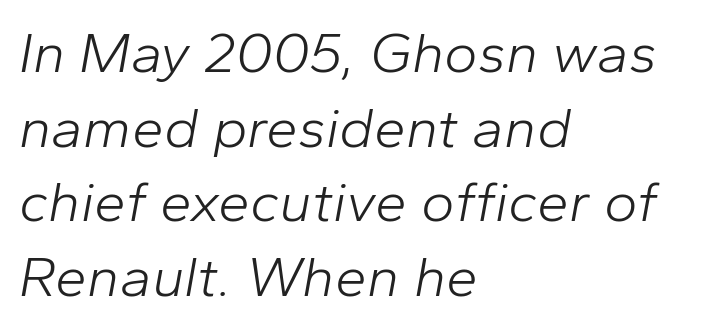
The image shows 57 px light type, italic (leaning right); set left-aligned, normal line spacing (1.31x), normal letter spacing, not underlined; low stroke contrast and a medium x-height.
